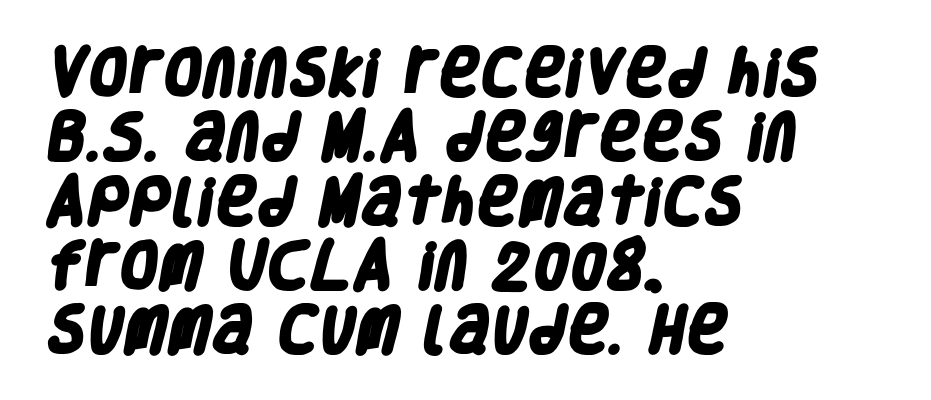
{"serif": "no", "bold": "yes", "weight": "heavy", "width": "condensed", "stroke_contrast": "low", "x_height": "large", "monospaced": "no", "underline": "no", "align": "left", "line_spacing": "normal", "line_spacing_ratio": 1.26, "letter_spacing": "normal", "letter_spacing_em": 0.0, "glyph_px": 51}
